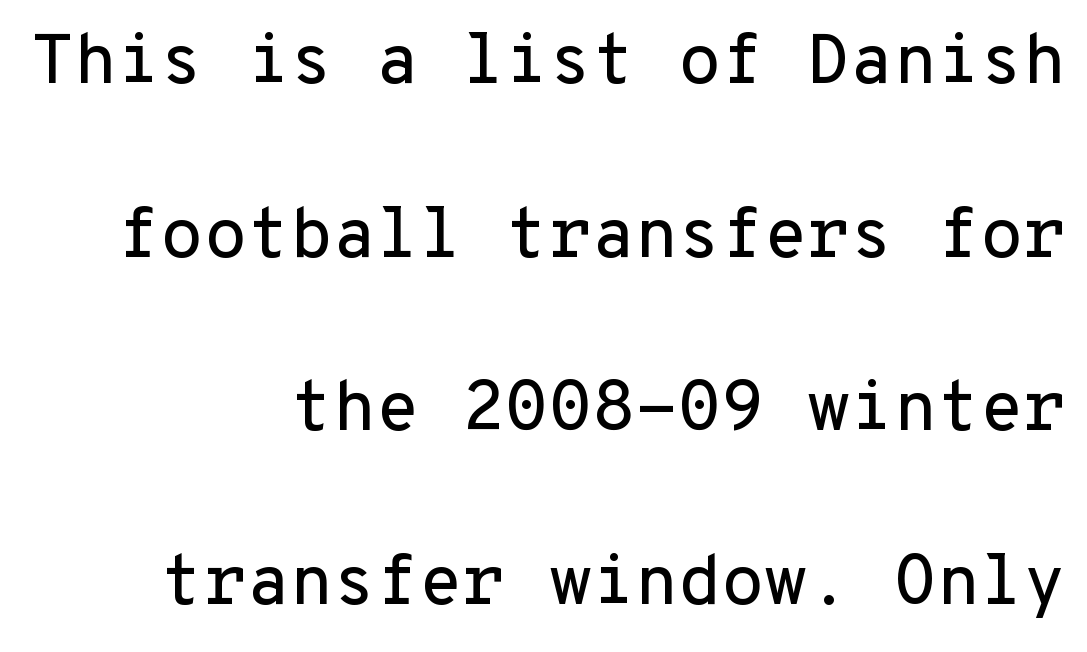
Observe the ordinary spacing: letters are neighbours, not strangers. Quick note: not italic, upright. The string is rendered with underlining switched off. The passage shown is typed in a monospace face where columns stay perfectly aligned.
